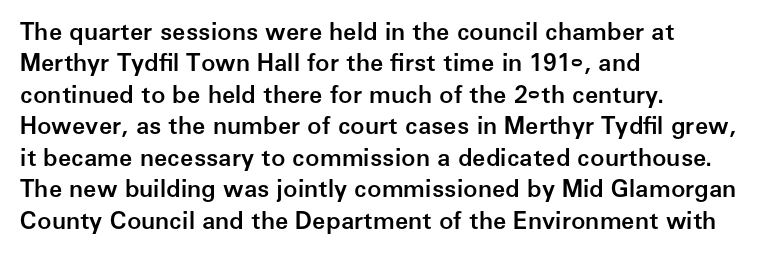
Students, this is semibold: more ink than regular, less than bold. Descender tails drop into unmarked territory. Reading down the block, your eye returns to a fixed left position each line. Do the letters lean? They stand straight. The space between consecutive lines is moderate.
